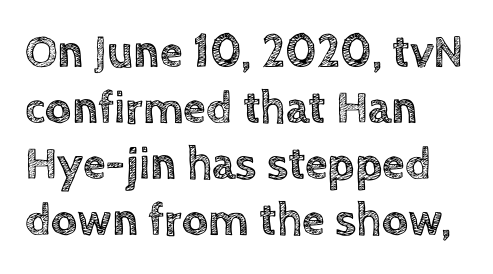
Does the lettering tilt? It doesn't — this is upright. Compared with a centered layout, this one pins lines to the left instead. Looks like regular typesetting: each glyph gets only the width it needs. The string is rendered with underlining switched off. How are the letters spaced? Ordinarily, with no added tracking.
